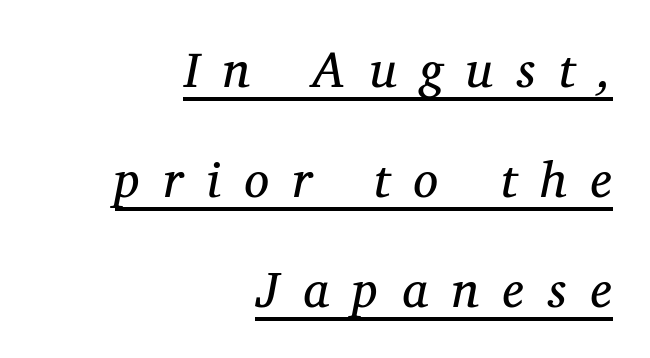
{"serif": "yes", "italic": "yes", "lean": "right", "slant_degrees": 12, "bold": "no", "weight": "regular", "width": "normal", "stroke_contrast": "medium", "x_height": "medium", "monospaced": "no", "underline": "yes", "align": "right", "line_spacing": "loose", "line_spacing_ratio": 2.2, "letter_spacing": "wide", "letter_spacing_em": 0.48, "glyph_px": 50}
